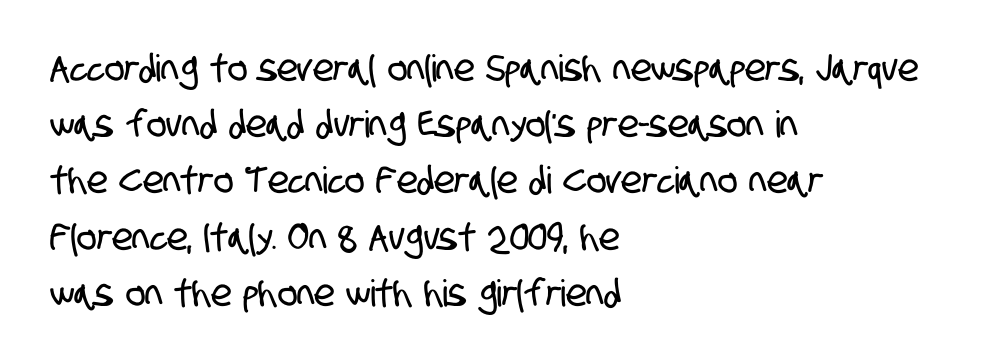
The image shows 37 px condensed sans-serif type; set left-aligned, normal line spacing (1.52x), normal letter spacing, not underlined; low stroke contrast and a large x-height.
